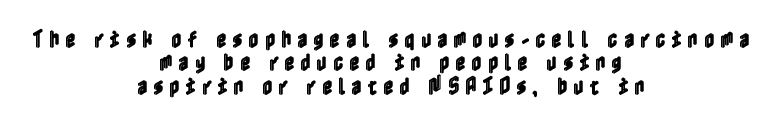
{"italic": "no", "underline": "no", "align": "center", "line_spacing_ratio": 1.17, "letter_spacing": "wide", "letter_spacing_em": 0.29, "glyph_px": 20}
